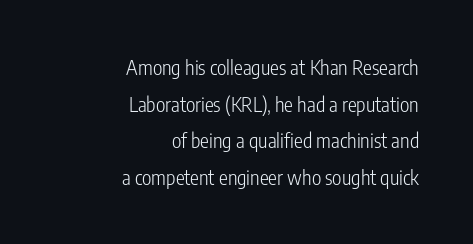
The image shows 20 px text type, upright; set right-aligned, line spacing 1.83x, normal letter spacing, not underlined.
